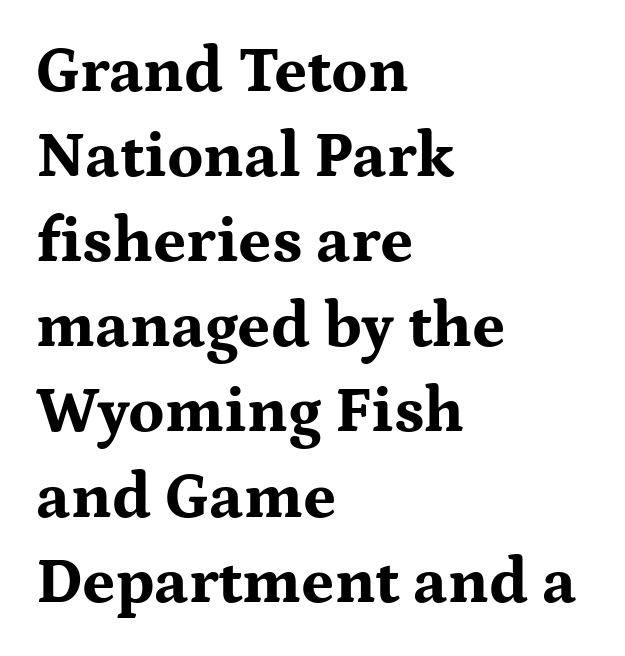
Standard letterfit; no display-style spreading of the glyphs. A full-strength bold gives these letters their thick strokes. The setting favours the left margin, as ordinary paragraphs usually do. Spacing verdict: proportional, widths tailored to each character. Unlike italic type, these characters show no tilt at all.
